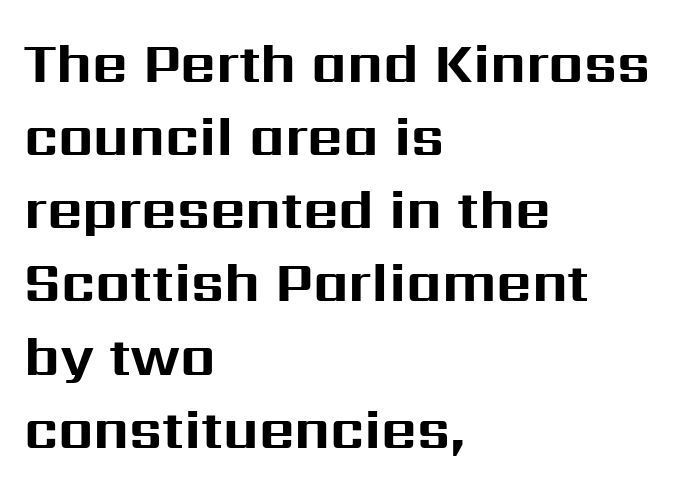
Normally led — the rows are evenly, conventionally spaced. Look at the tracking — it's just the regular setting, nothing added. Unmarked baselines from the first word to the last. No italicization has been applied; the sample stays upright.
